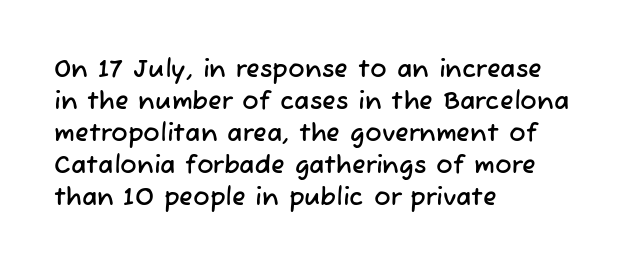
{"underline": "no", "align": "left", "line_spacing": "normal", "line_spacing_ratio": 1.28, "letter_spacing": "normal", "letter_spacing_em": 0.0, "glyph_px": 25}
